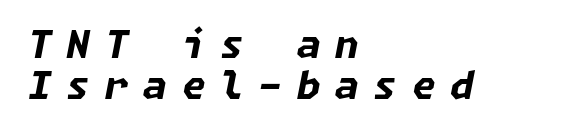
The image shows 38 px bold type, italic (leaning right); set left-aligned, tight line spacing (1.07x), unusually wide letter spacing (+0.39 em), not underlined; low stroke contrast and a medium x-height.
